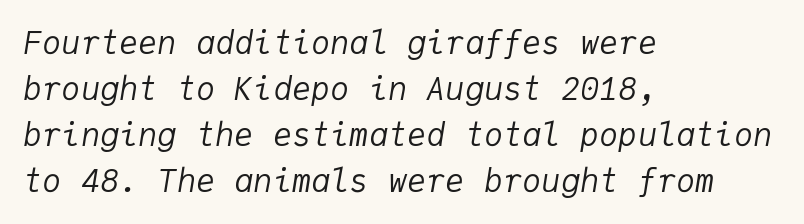
{"italic": "yes", "lean": "right", "slant_degrees": 9, "bold": "no", "weight": "regular", "width": "normal", "stroke_contrast": "low", "x_height": "medium", "monospaced": "yes", "underline": "no", "align": "left", "line_spacing": "normal", "line_spacing_ratio": 1.44, "letter_spacing": "normal", "letter_spacing_em": 0.0, "glyph_px": 32}
